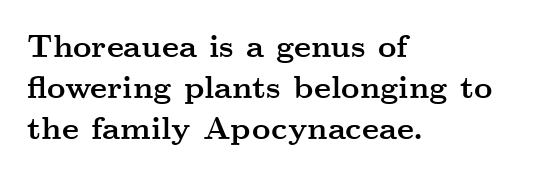
Is this a sans? No — the strokes have serifs. The face used here is proportionally spaced, like ordinary book or web type. Clear beneath every line of the passage. Left-aligned paragraph, ragged on the right.
